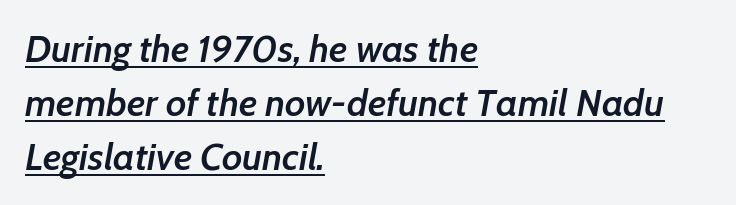
{"italic": "yes", "lean": "right", "slant_degrees": 7, "bold": "semi", "weight": "semibold", "width": "normal", "stroke_contrast": "low", "x_height": "medium", "monospaced": "no", "underline": "yes", "align": "left", "line_spacing": "normal", "line_spacing_ratio": 1.42, "letter_spacing": "normal", "letter_spacing_em": 0.0, "glyph_px": 38}
